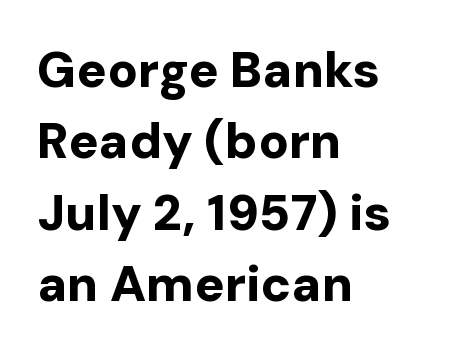
{"serif": "no", "italic": "no", "bold": "yes", "weight": "bold", "width": "normal", "stroke_contrast": "low", "x_height": "medium", "monospaced": "no", "underline": "no", "align": "left", "line_spacing": "normal", "line_spacing_ratio": 1.43, "letter_spacing": "normal", "letter_spacing_em": 0.0, "glyph_px": 50}
